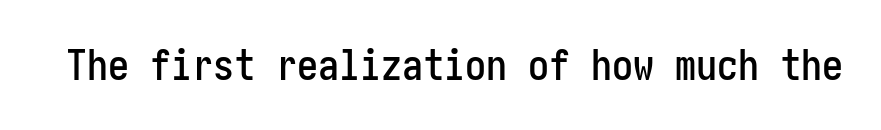
{"serif": "no", "italic": "no", "width": "condensed", "stroke_contrast": "low", "x_height": "medium", "underline": "no", "letter_spacing": "normal", "letter_spacing_em": 0.0, "glyph_px": 42}
